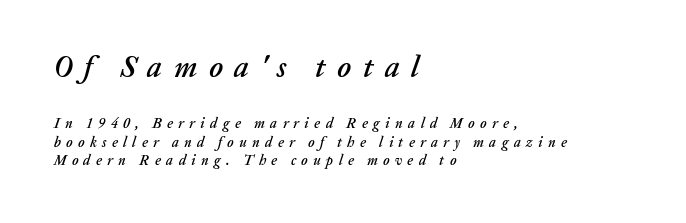
The image shows 30 px text type, italic (leaning right); set left-aligned, normal line spacing (1.31x), unusually wide letter spacing (+0.38 em), not underlined; the first (top) block is 2.14x larger; low stroke contrast and a medium x-height.
